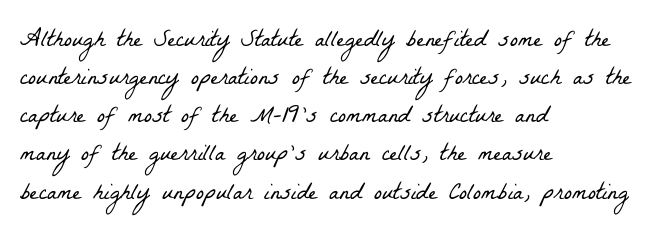
The image shows 24 px text type; set left-aligned, normal line spacing (1.59x), normal letter spacing, not underlined.
